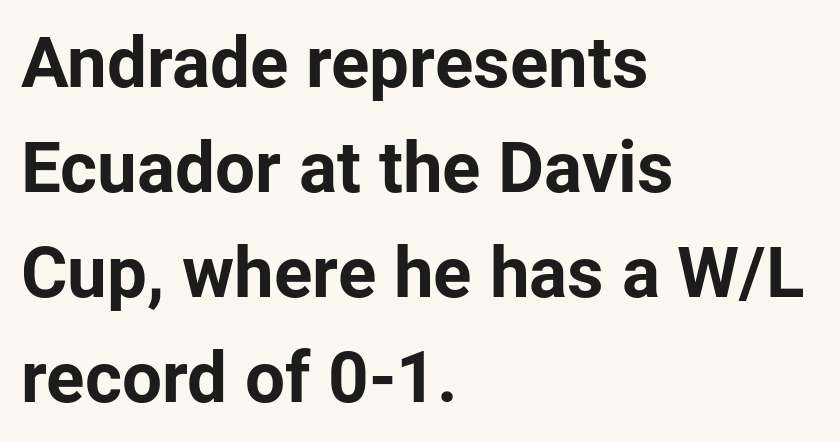
{"serif": "no", "italic": "no", "bold": "yes", "weight": "bold", "width": "normal", "stroke_contrast": "low", "x_height": "medium", "monospaced": "no", "underline": "no", "align": "left", "line_spacing": "normal", "line_spacing_ratio": 1.48, "letter_spacing": "normal", "letter_spacing_em": 0.0, "glyph_px": 71}
